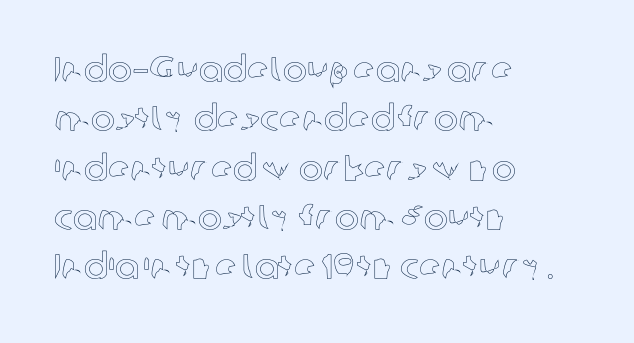
The image shows 36 px text type, upright; set left-aligned, normal line spacing (1.37x), normal letter spacing, not underlined; a medium x-height.
